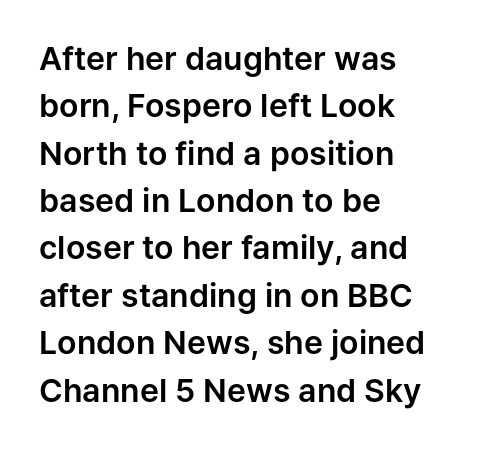
Q: Is the text italic (slanted)? A: No, it is upright.
Q: Is the typeface a serif or a sans-serif typeface? A: Sans-serif.
Q: Is the text underlined? A: No.
Q: How is the paragraph aligned? A: Left-aligned.
Q: Is the spacing between letters normal or unusually wide? A: Normal.
Q: Is the spacing between lines tight, normal or loose? A: Normal.
Q: Width (condensed, normal, or wide)? A: Normal.
Q: Stroke contrast? A: Low.
Q: x-height? A: Medium.
Q: Monospaced? A: No.
